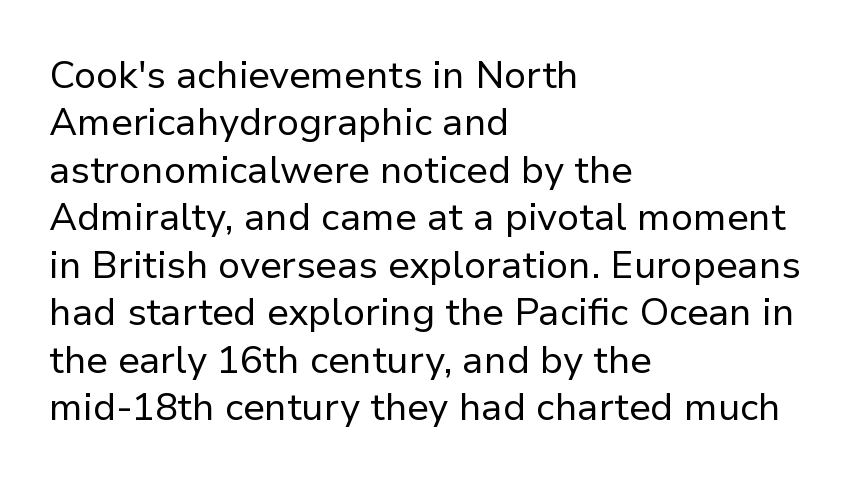
The space directly below the letters is spotless. The lines sit at an ordinary, default distance from one another. The passage shown is typed in a proportional face where columns would drift. Each stroke keeps to a modest, everyday thickness or less. Examine the stroke ends and you'll find no serifs.
